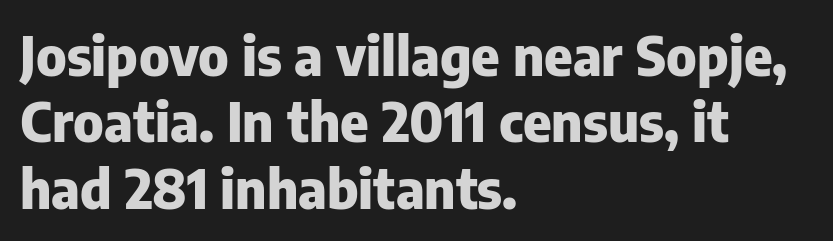
Leftover space on each line is placed entirely after the last word. The rendering keeps characters at their native spacing. The axis of the letterforms is exactly vertical. This sample has the flowing, uneven cadence of proportional lettering.
